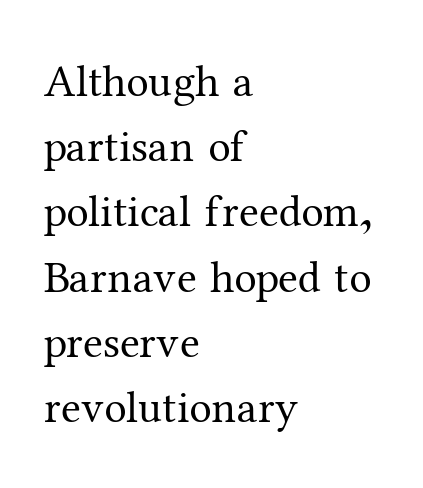
{"serif": "yes", "italic": "no", "bold": "no", "weight": "regular", "width": "normal", "stroke_contrast": "medium", "x_height": "medium", "monospaced": "no", "underline": "no", "align": "left", "line_spacing": "normal", "line_spacing_ratio": 1.45, "letter_spacing": "normal", "letter_spacing_em": 0.0, "glyph_px": 45}
